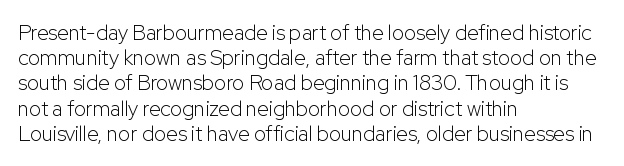
The image shows 21 px text type, upright; set left-aligned, line spacing 1.2x, normal letter spacing, not underlined.
